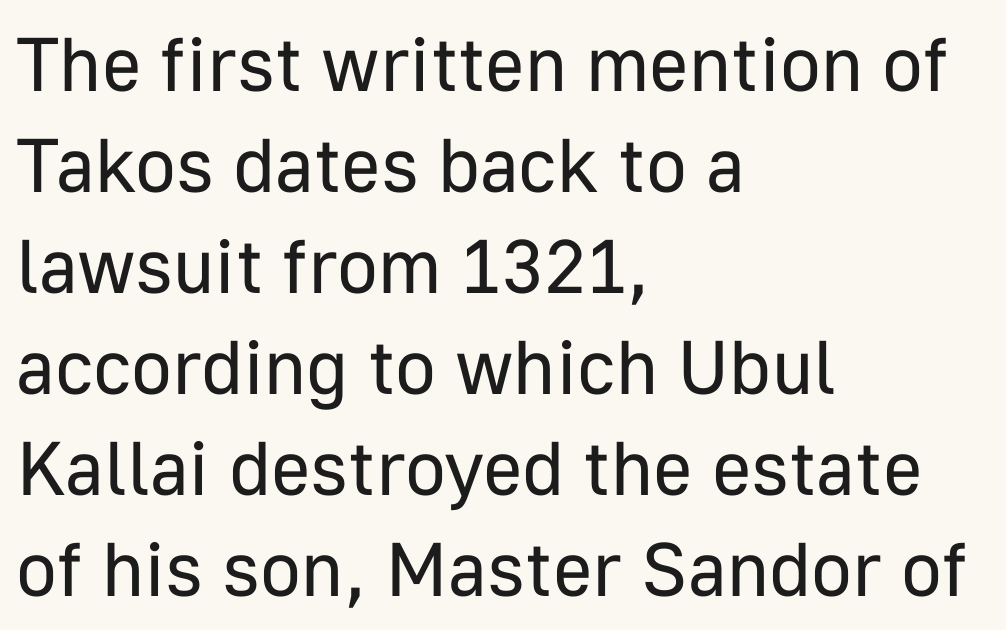
Leading: standard. In CSS terms this would be text-align: left. This sample has the flowing, uneven cadence of proportional lettering. Is this a sans? Yes — the strokes have no serifs. Nothing unusual about the tracking: characters are spaced as the font intends. The strokes are not fattened; the text isn't bold.
